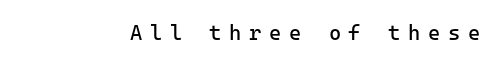
The image shows 21 px text type, upright; set unusually wide letter spacing (+0.36 em), not underlined.
